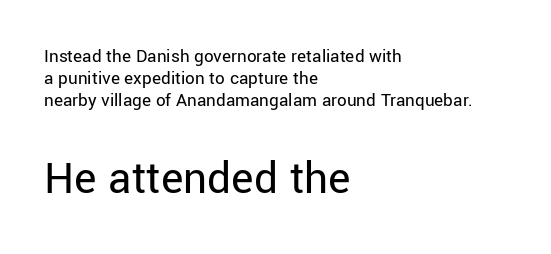
{"serif": "no", "italic": "no", "bold": "no", "weight": "regular", "width": "normal", "stroke_contrast": "low", "x_height": "medium", "monospaced": "no", "underline": "no", "align": "left", "line_spacing_ratio": 1.16, "letter_spacing": "normal", "letter_spacing_em": 0.0, "larger_block": "second", "size_ratio": 2.47, "glyph_px": 47}
